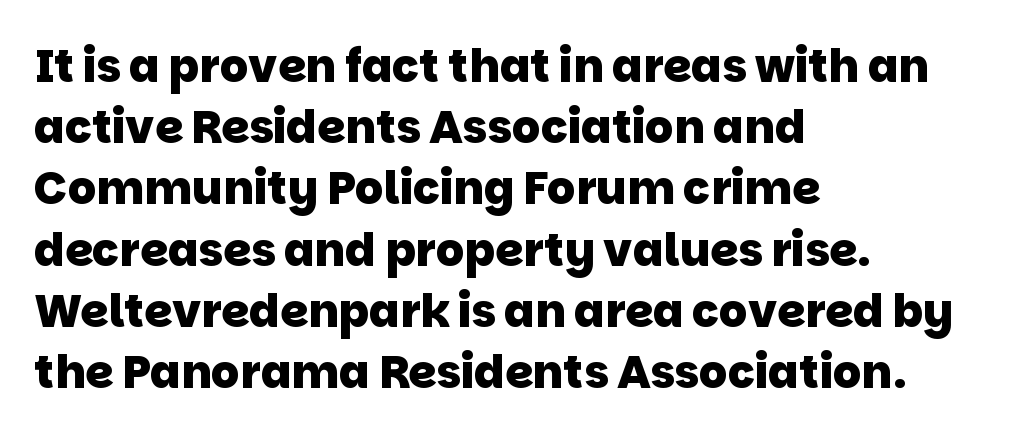
The image shows 45 px heavy sans-serif type; set left-aligned, normal line spacing (1.36x), normal letter spacing, not underlined; low stroke contrast and a large x-height.
